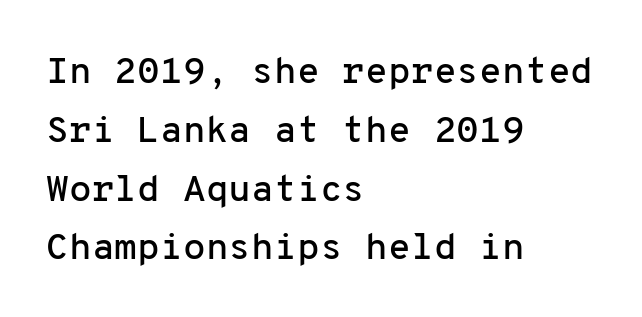
{"serif": "no", "italic": "no", "width": "normal", "stroke_contrast": "low", "x_height": "medium", "monospaced": "yes", "underline": "no", "align": "left", "line_spacing": "normal", "line_spacing_ratio": 1.59, "letter_spacing": "normal", "letter_spacing_em": 0.0, "glyph_px": 37}
